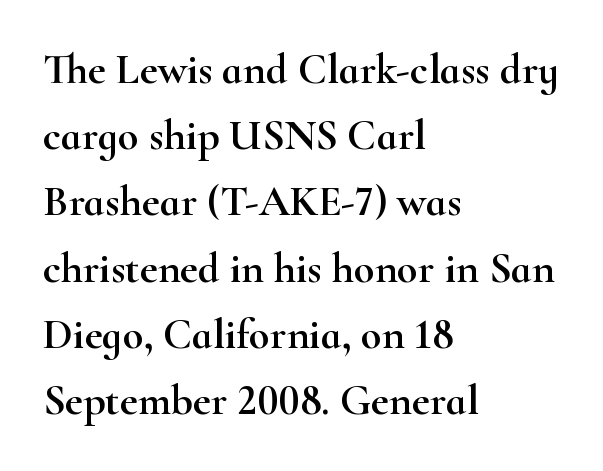
Honestly, the row spacing looks completely unremarkable. This sample is left-justified, so line endings fall wherever the words run out. Descender tails drop into unmarked territory. To sum up the face: it has serifs.
